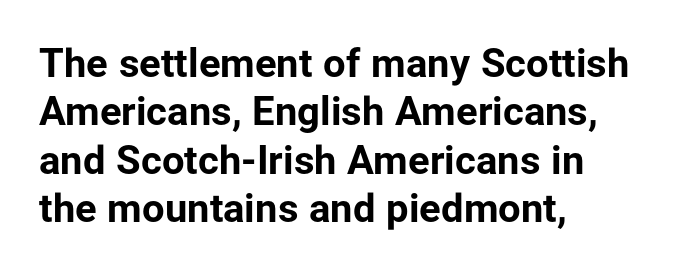
{"serif": "no", "italic": "no", "bold": "yes", "weight": "bold", "width": "normal", "stroke_contrast": "low", "x_height": "medium", "monospaced": "no", "underline": "no", "align": "left", "line_spacing_ratio": 1.21, "letter_spacing": "normal", "letter_spacing_em": 0.0, "glyph_px": 40}
